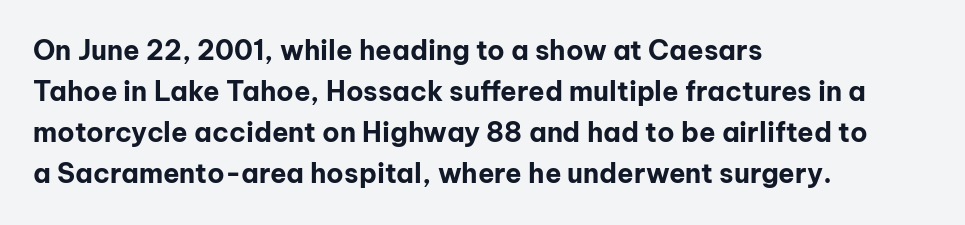
The image shows 27 px bold type, upright; set left-aligned, normal line spacing (1.52x), normal letter spacing, not underlined.
